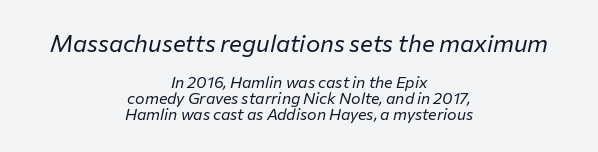
{"italic": "yes", "lean": "right", "slant_degrees": 12, "bold": "no", "underline": "no", "align": "center", "line_spacing": "tight", "line_spacing_ratio": 1.02, "letter_spacing": "normal", "letter_spacing_em": 0.0, "larger_block": "first", "size_ratio": 1.5, "glyph_px": 24}
